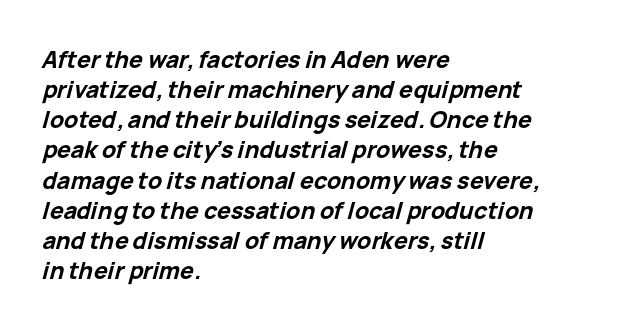
Q: Is the text bold? A: Yes.
Q: Is the text italic (slanted)? A: Yes, it leans right by about 15 degrees.
Q: Is the text underlined? A: No.
Q: How is the paragraph aligned? A: Left-aligned.
Q: Is the spacing between letters normal or unusually wide? A: Normal.
Q: Is the spacing between lines tight, normal or loose? A: Normal.
